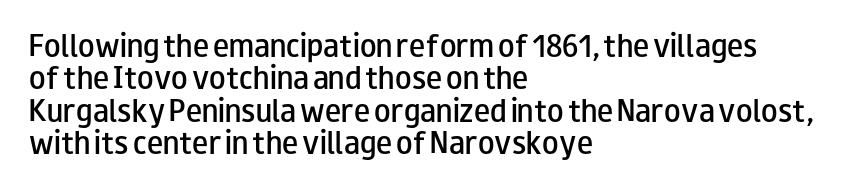
{"italic": "no", "bold": "semi", "underline": "no", "align": "left", "line_spacing_ratio": 1.2, "letter_spacing": "normal", "letter_spacing_em": 0.0, "glyph_px": 27}
